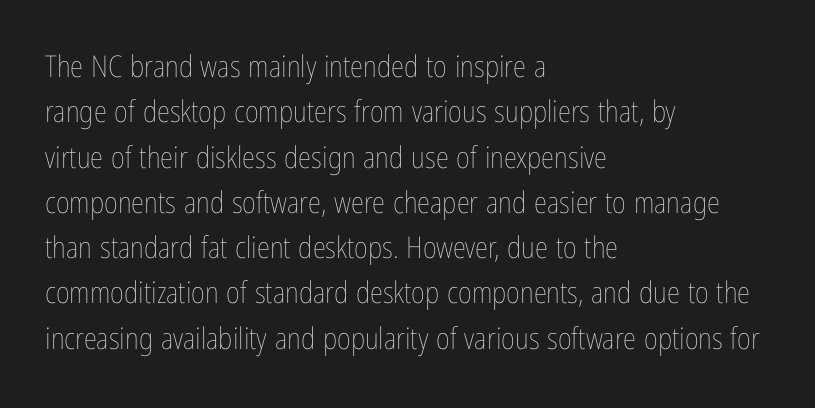
The image shows 30 px thin, condensed type, upright; set left-aligned, normal line spacing (1.51x), normal letter spacing, not underlined; low stroke contrast and a medium x-height.
